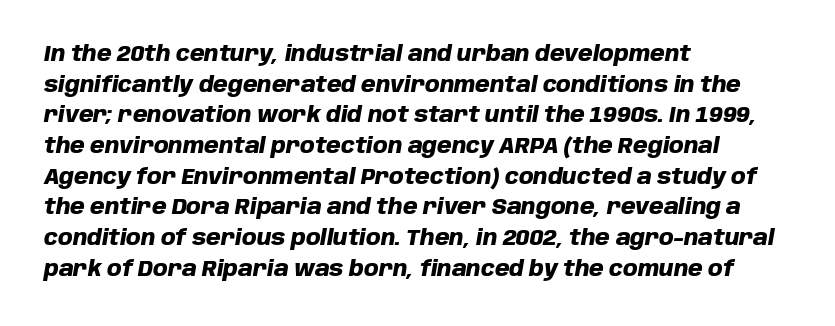
The image shows 21 px bold type, italic (leaning right); set left-aligned, normal line spacing (1.46x), normal letter spacing, not underlined.
